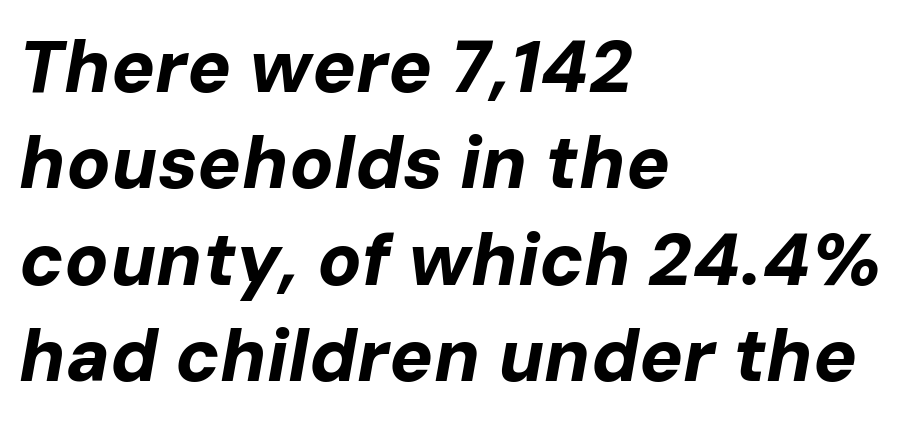
Plenty of ink on the page — the face is bold. The specimen omits any rule beneath the text block's lines. A normal amount of white space separates one row of letters from the next. The paragraph has a hard left edge and a soft right edge. The specimen reads as italic at a glance.
